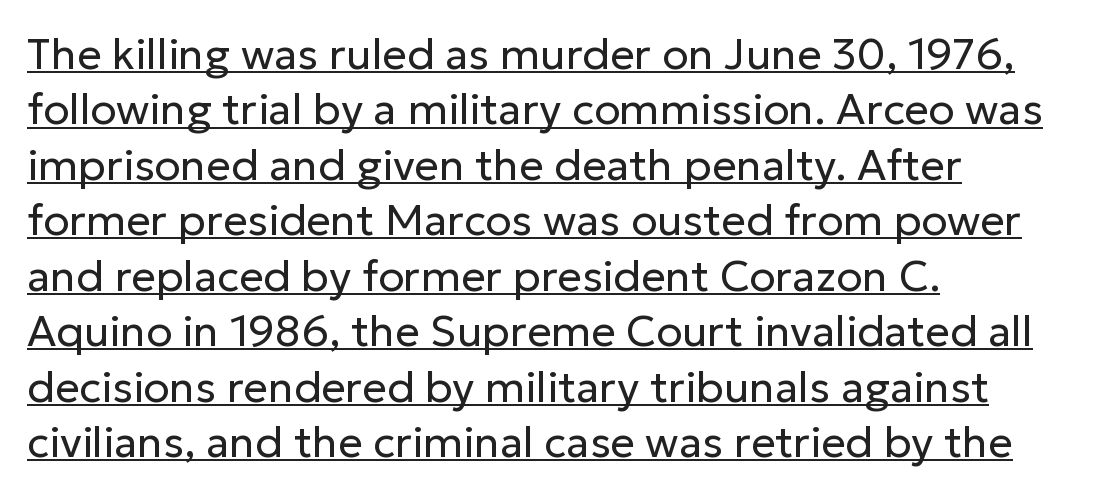
The image shows 43 px regular-weight sans-serif type, upright; set left-aligned, normal line spacing (1.29x), normal letter spacing, underlined; low stroke contrast and a medium x-height.
